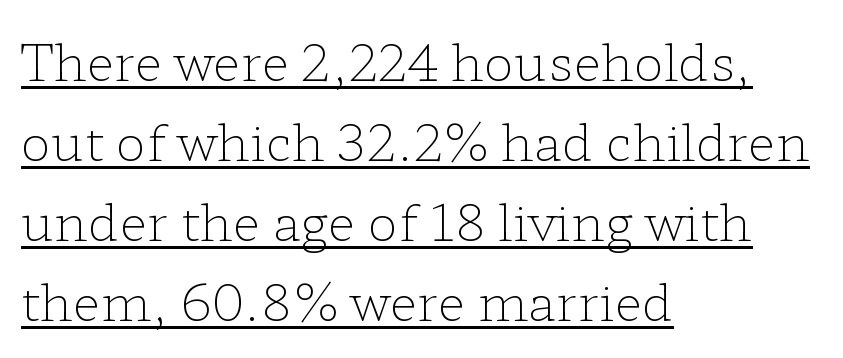
Look at the tracking — it's just the regular setting, nothing added. Heft: none added — not bold. Note: serifs present on the glyphs. When letters stand straight like this, we call the style roman or upright. Do the characters align in a grid? No, the font is proportional.
